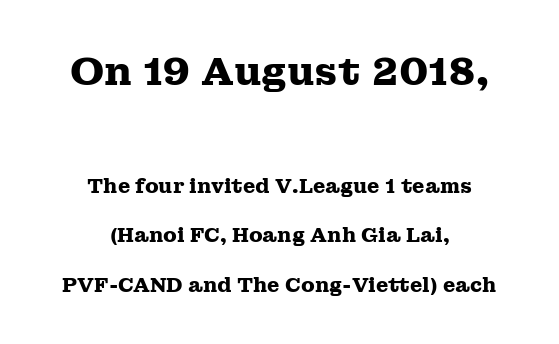
The image shows 39 px heavy, wide serif type, upright; set centered, loose line spacing (2.46x), normal letter spacing, not underlined; the first (top) block is 1.95x larger; medium stroke contrast and a medium x-height.
